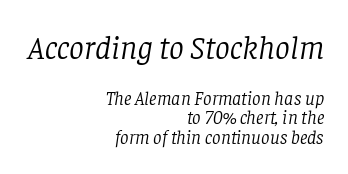
Q: Is the text bold? A: No.
Q: Is the text italic (slanted)? A: Yes, it leans right by about 8 degrees.
Q: Is the typeface a serif or a sans-serif typeface? A: Serif.
Q: Is the text underlined? A: No.
Q: How is the paragraph aligned? A: Right-aligned.
Q: Is the spacing between letters normal or unusually wide? A: Normal.
Q: Is the spacing between lines tight, normal or loose? A: Tight.
Q: Which block of text is set in a larger size, the first (top) or the second (bottom)? A: The first (top) one.
Q: Width (condensed, normal, or wide)? A: Normal.
Q: Stroke contrast? A: Low.
Q: x-height? A: Large.
Q: Monospaced? A: No.
